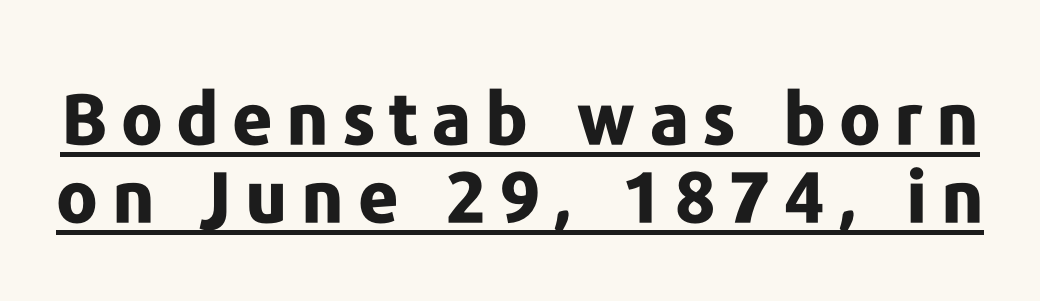
{"serif": "no", "italic": "no", "bold": "yes", "weight": "bold", "width": "normal", "stroke_contrast": "low", "x_height": "medium", "monospaced": "no", "underline": "yes", "line_spacing": "tight", "line_spacing_ratio": 1.1, "glyph_px": 71}
